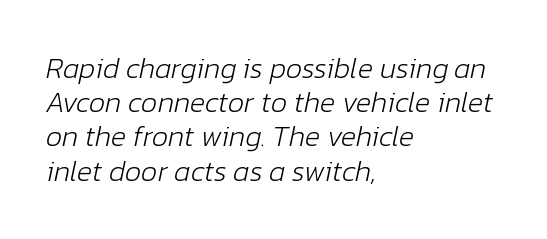
Q: Is the text bold? A: No.
Q: Is the text italic (slanted)? A: Yes, it leans right by about 12 degrees.
Q: Is the text underlined? A: No.
Q: How is the paragraph aligned? A: Left-aligned.
Q: Is the spacing between letters normal or unusually wide? A: Normal.
Q: Width (condensed, normal, or wide)? A: Normal.
Q: Stroke contrast? A: Low.
Q: x-height? A: Medium.
Q: Monospaced? A: No.
